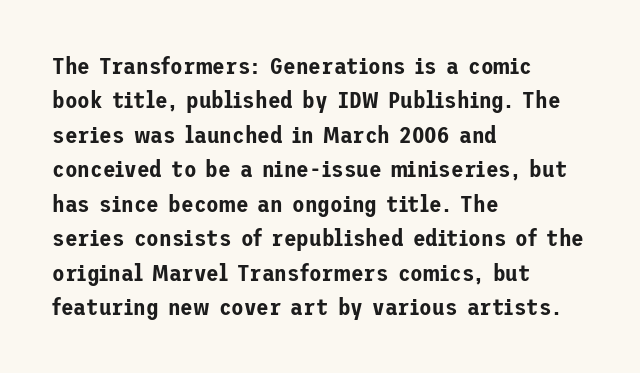
The specimen omits any rule beneath the text block's lines. The line-height multiplier appears to be the usual default. Posture: upright roman. The letters sit at their default tracking, neither squeezed nor spread.
